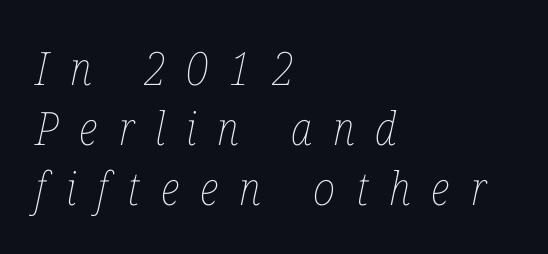
{"italic": "yes", "lean": "right", "slant_degrees": 12, "bold": "no", "weight": "thin", "width": "condensed", "stroke_contrast": "low", "x_height": "medium", "monospaced": "no", "underline": "no", "align": "left", "line_spacing": "normal", "line_spacing_ratio": 1.3, "letter_spacing": "wide", "letter_spacing_em": 0.45, "glyph_px": 46}
